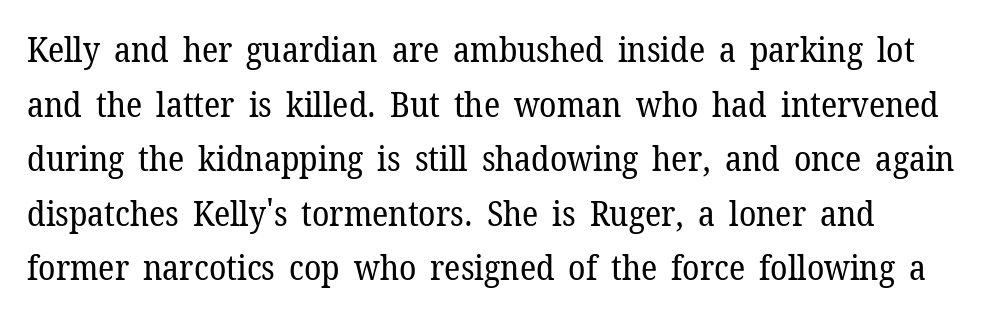
Q: Is the text bold? A: No.
Q: Is the text italic (slanted)? A: No, it is upright.
Q: Is the typeface a serif or a sans-serif typeface? A: Serif.
Q: Is the text underlined? A: No.
Q: Is the spacing between letters normal or unusually wide? A: Normal.
Q: Is the spacing between lines tight, normal or loose? A: Normal.
Q: Width (condensed, normal, or wide)? A: Normal.
Q: Stroke contrast? A: Low.
Q: x-height? A: Medium.
Q: Monospaced? A: No.
